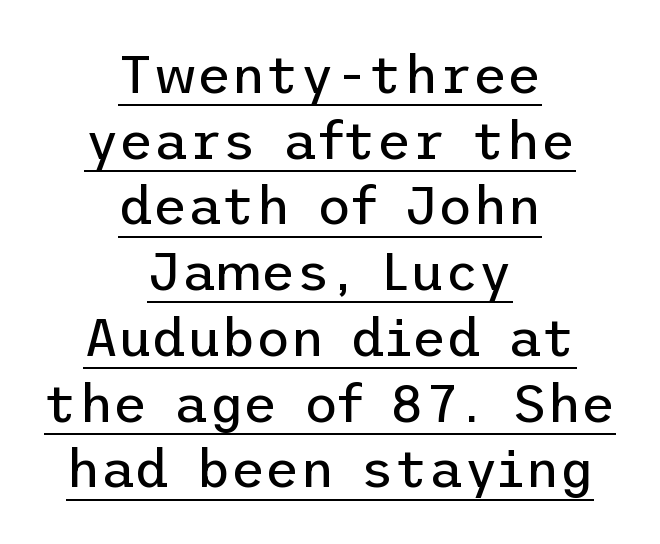
Unbolded letterforms with no extra heft. Students, note that the glyphs here touch the page at normal intervals. Somebody hit Ctrl+U on this one — the words are underlined. Line starts and ends both wander, symmetrically. The type family on display is of the sans-serif kind. The type sits square on the baseline with zero lean.
